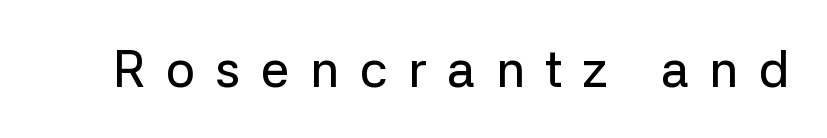
{"serif": "no", "italic": "no", "width": "normal", "stroke_contrast": "low", "x_height": "medium", "monospaced": "no", "underline": "no", "letter_spacing": "wide", "letter_spacing_em": 0.4, "glyph_px": 51}
